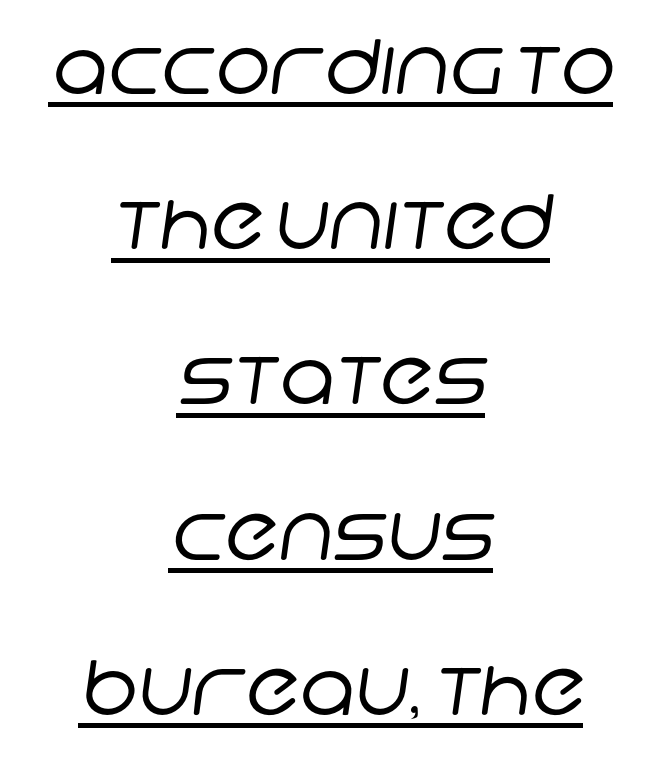
This sample uses plain, unmodified letter spacing. The whitespace from short lines is split evenly between both sides. Serif or sans? Sans — the stroke terminals are bare. Vertical stems look standard width or narrower in stroke. Honestly, the underline is the first thing you notice here.
